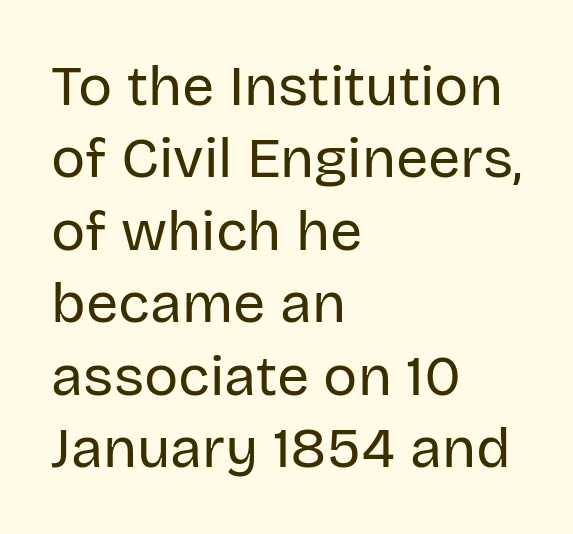
The image shows 57 px regular-weight sans-serif type, upright; set left-aligned, normal line spacing (1.27x), normal letter spacing, not underlined; low stroke contrast and a large x-height.
